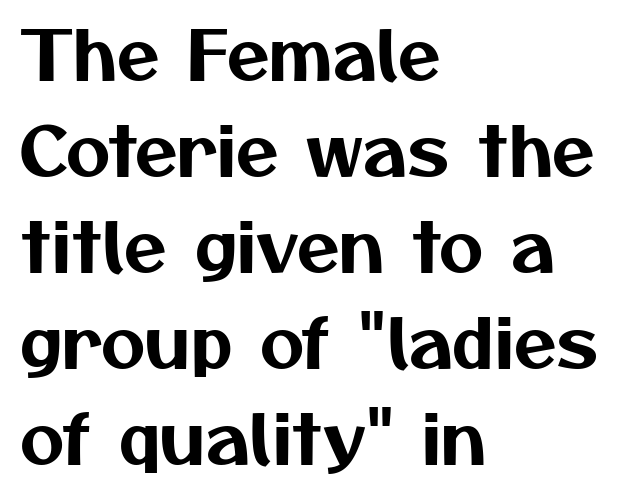
The image shows 69 px sans-serif type; set left-aligned, normal line spacing (1.39x), normal letter spacing, not underlined; medium stroke contrast and a medium x-height.
